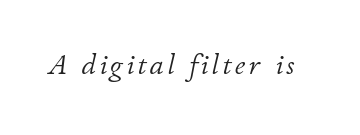
{"italic": "yes", "lean": "right", "slant_degrees": 11, "bold": "no", "weight": "light", "width": "normal", "stroke_contrast": "low", "x_height": "small", "monospaced": "no", "underline": "no", "glyph_px": 29}
